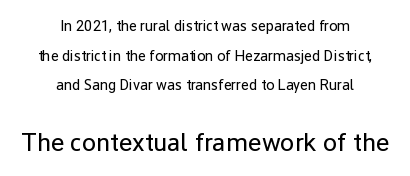
{"italic": "no", "bold": "no", "underline": "no", "align": "center", "line_spacing": "loose", "line_spacing_ratio": 1.97, "letter_spacing": "normal", "letter_spacing_em": 0.0, "larger_block": "second", "size_ratio": 1.73, "glyph_px": 26}
